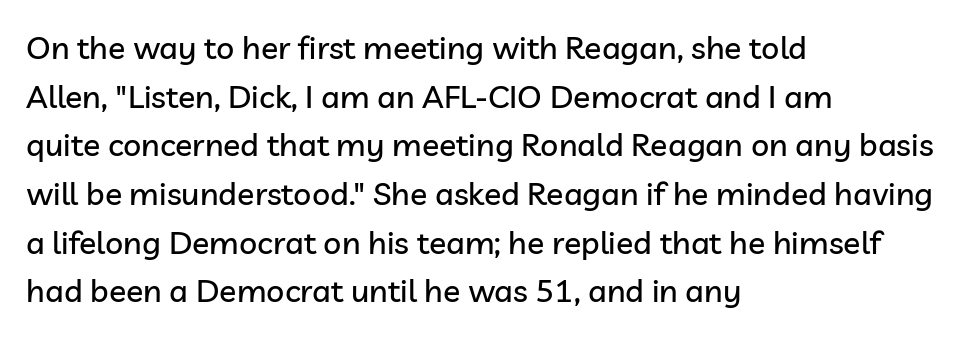
The image shows 32 px sans-serif type, upright; set left-aligned, normal line spacing (1.52x), normal letter spacing, not underlined; low stroke contrast and a medium x-height.
